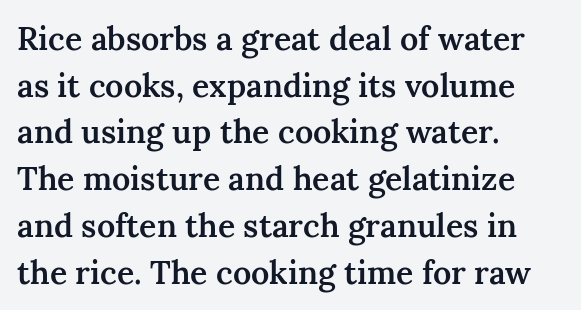
The image shows 32 px semibold serif type, upright; set left-aligned, normal line spacing (1.46x), normal letter spacing, not underlined; medium stroke contrast and a medium x-height.
